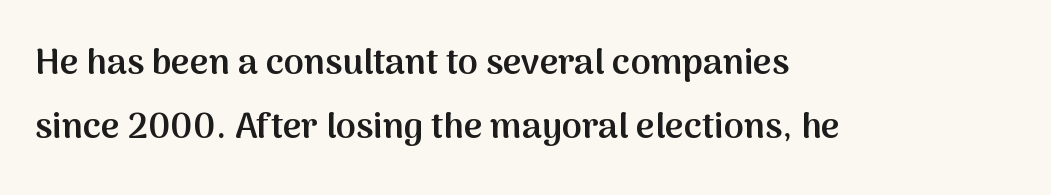
Q: Is the text bold? A: Semi-bold.
Q: Is the text italic (slanted)? A: No, it is upright.
Q: Is the typeface a serif or a sans-serif typeface? A: Sans-serif.
Q: Is the text underlined? A: No.
Q: How is the paragraph aligned? A: Left-aligned.
Q: Is the spacing between letters normal or unusually wide? A: Normal.
Q: Width (condensed, normal, or wide)? A: Normal.
Q: Stroke contrast? A: Medium.
Q: x-height? A: Medium.
Q: Monospaced? A: No.
